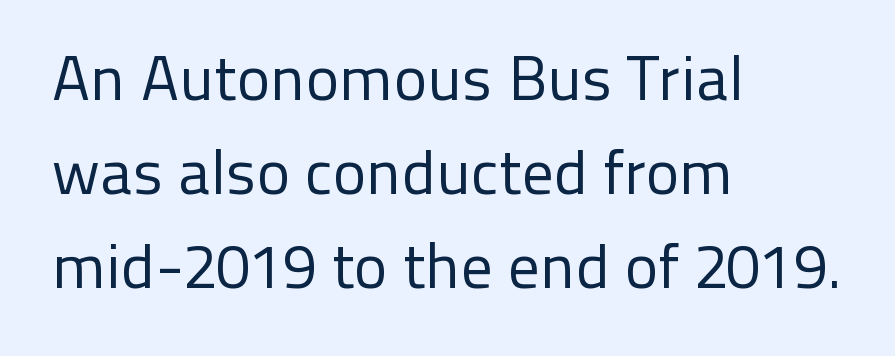
{"serif": "no", "italic": "no", "bold": "no", "weight": "regular", "width": "normal", "stroke_contrast": "low", "x_height": "medium", "monospaced": "no", "underline": "no", "align": "left", "line_spacing": "normal", "line_spacing_ratio": 1.49, "letter_spacing": "normal", "letter_spacing_em": 0.0, "glyph_px": 63}
